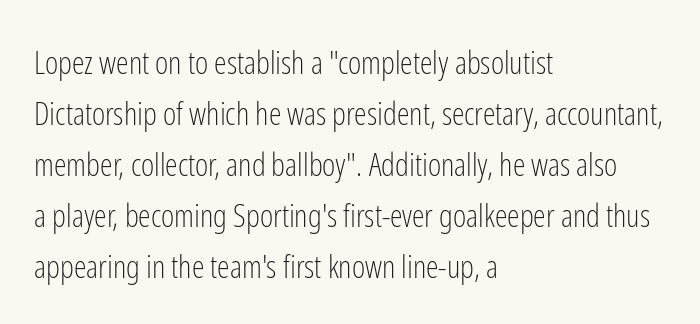
To sum up the face: it is a sans, with no serifs. These lines are set flush left with a ragged right edge. Between one letter and the next there's only the usual sliver of space. The typesetting does not lean heavy: it is not bold. Note the varied advance widths — an 'i' is clearly narrower than an 'm'. Ascenders rise straight up at ninety degrees.
